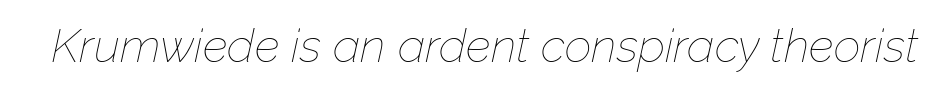
Q: Is the text bold? A: No.
Q: Is the text italic (slanted)? A: Yes, it leans right by about 12 degrees.
Q: Is the text underlined? A: No.
Q: Is the spacing between letters normal or unusually wide? A: Normal.
Q: Width (condensed, normal, or wide)? A: Normal.
Q: Stroke contrast? A: Low.
Q: x-height? A: Medium.
Q: Monospaced? A: No.
